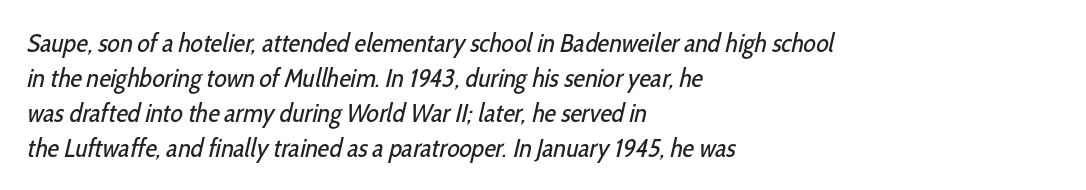
The image shows 26 px text type; set left-aligned, normal line spacing (1.34x), normal letter spacing, not underlined.
